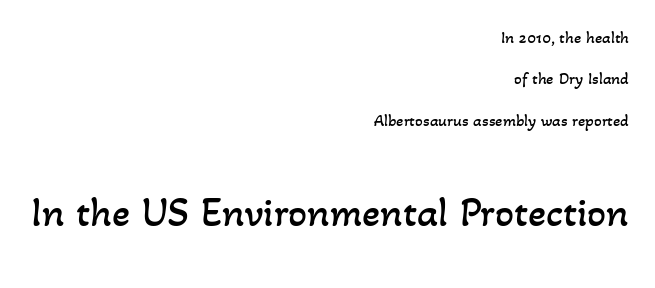
How are the letters spaced? Ordinarily, with no added tracking. In this sample the second text group is rendered at the bigger scale. In CSS terms this would be text-align: right. Ink coverage per letter is moderate at most. This sample has the flowing, uneven cadence of proportional lettering. Check the space under the baseline: it is left empty.
